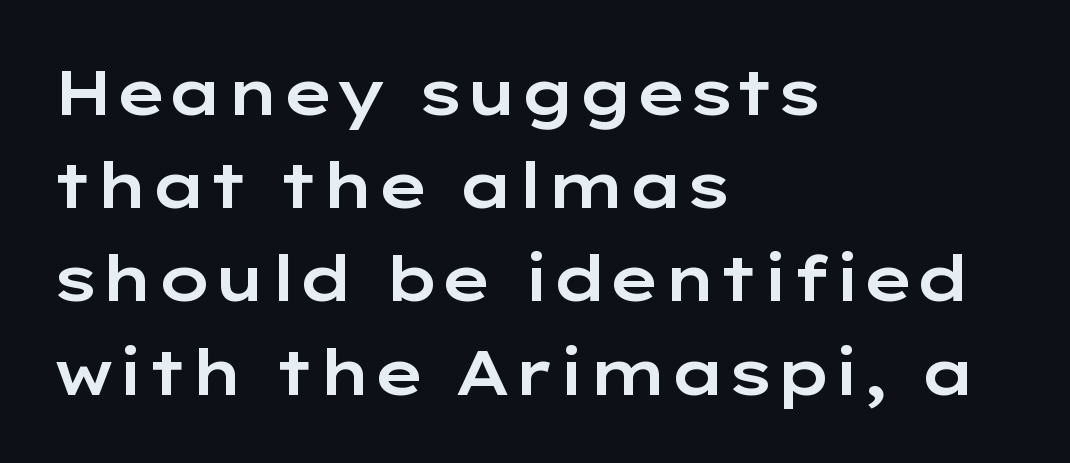
{"serif": "no", "italic": "no", "width": "wide", "stroke_contrast": "low", "x_height": "medium", "monospaced": "no", "underline": "no", "align": "left", "line_spacing": "normal", "line_spacing_ratio": 1.48, "letter_spacing": "normal", "letter_spacing_em": 0.0, "glyph_px": 63}
